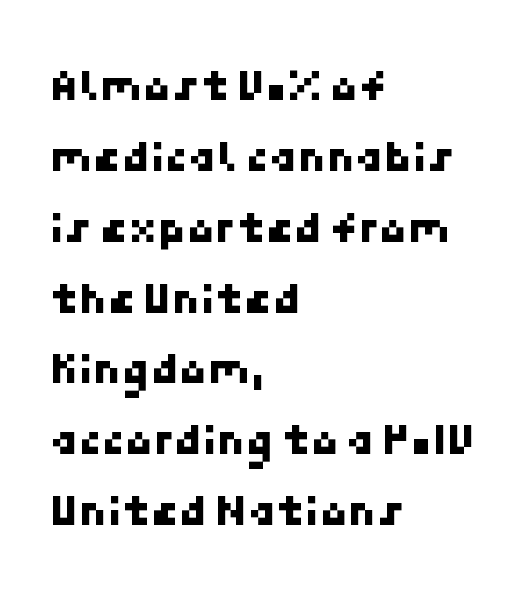
The image shows 46 px sans-serif type; set left-aligned, normal line spacing (1.54x), normal letter spacing, not underlined; low stroke contrast and a medium x-height.
